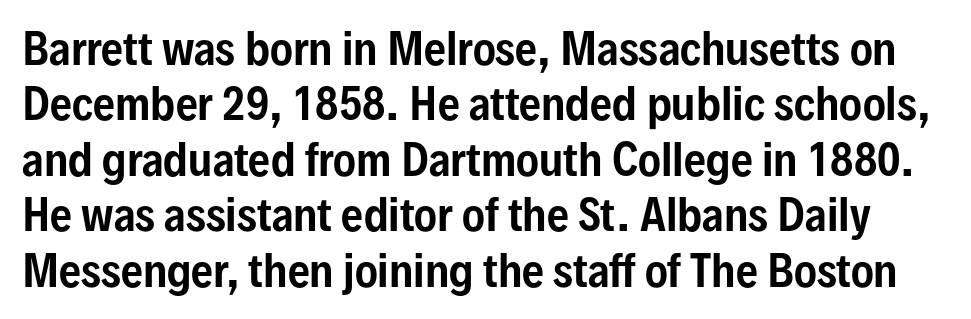
The image shows 43 px condensed sans-serif type, upright; set normal line spacing (1.29x), normal letter spacing, not underlined; low stroke contrast and a medium x-height.
